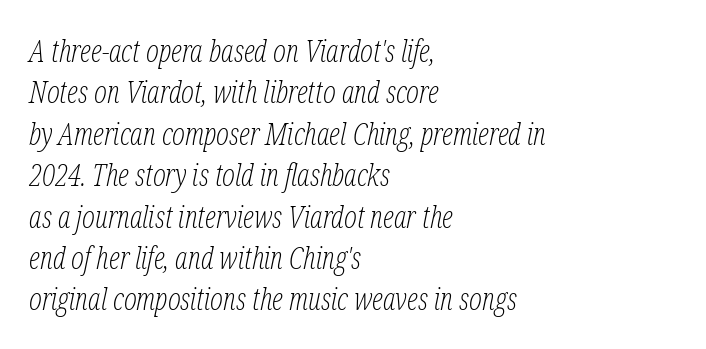
The strokes are not fattened; the text isn't bold. The compositor pushed each line to the left boundary. Each letter keeps its own natural width here, so spacing adapts to shape. One glance says typical: line gaps are just what's usual.
